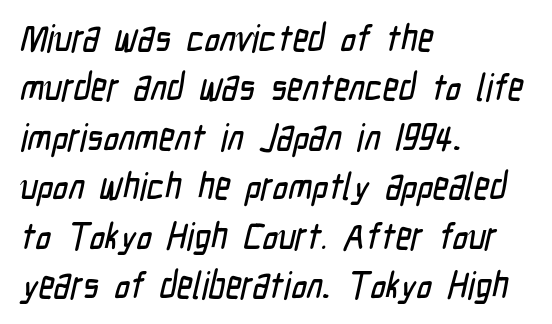
Leading: standard. Here the designer chose a conventional face with non-uniform glyph widths. The text block is weighted toward the left margin, trailing off unevenly rightward. This rendering employs a face without finishing strokes, i.e., a sans-serif.
